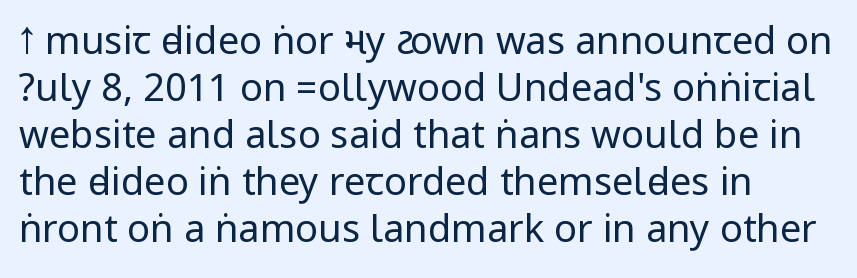
{"serif": "no", "italic": "no", "bold": "no", "weight": "regular", "width": "condensed", "stroke_contrast": "low", "underline": "no", "align": "left", "line_spacing_ratio": 1.24, "letter_spacing": "normal", "letter_spacing_em": 0.0, "glyph_px": 38}
